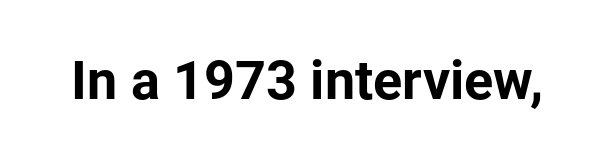
Stroke terminals: plain, sans-serif. Designer's note — italics off, roman on. Each letter keeps its own natural width here, so spacing adapts to shape. No word sits above an underline.
